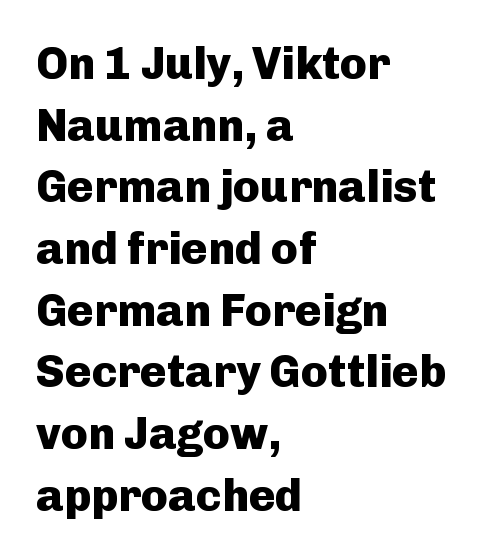
The type sits square on the baseline with zero lean. Are there feet on the stems? There aren't — it's a sans. Thick stems and heavy bowls — unmistakably bold. Do the characters align in a grid? No, the font is proportional. The letters sit at their default tracking, neither squeezed nor spread.
